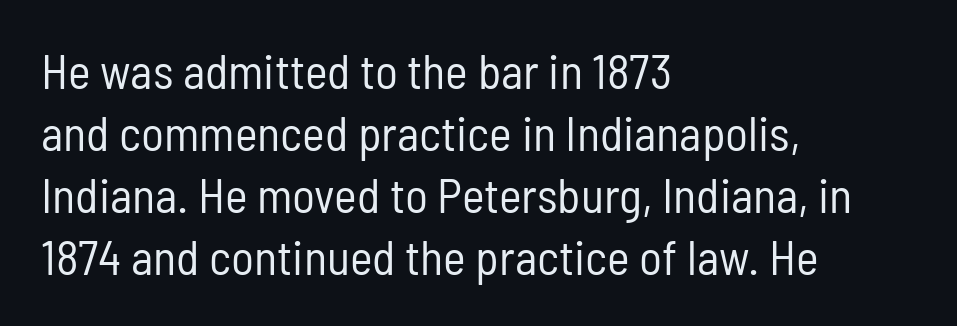
The image shows 48 px regular-weight, condensed sans-serif type, upright; set left-aligned, normal line spacing (1.29x), normal letter spacing, not underlined; low stroke contrast and a medium x-height.
